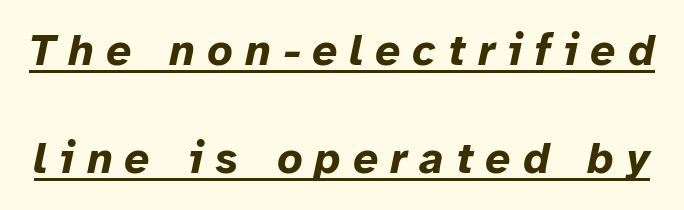
Summary of vertical rhythm: relaxed, with wide interline spacing. The passage shown is typed in a proportional face where columns would drift. Slanted lettering throughout. The rendered words wear a rule along their underside.
